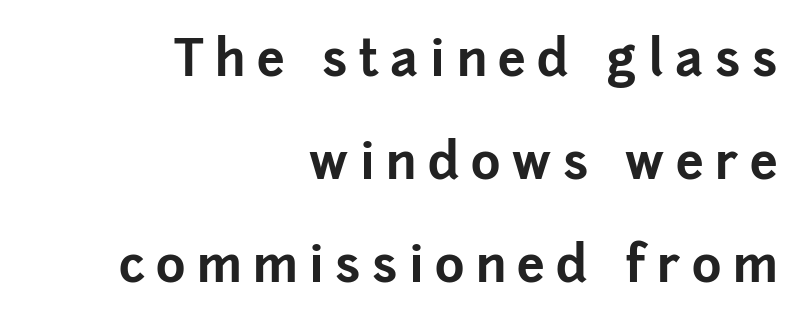
The image shows 50 px bold sans-serif type, upright; set right-aligned, loose line spacing (2.06x), unusually wide letter spacing (+0.23 em), not underlined; low stroke contrast and a medium x-height.
